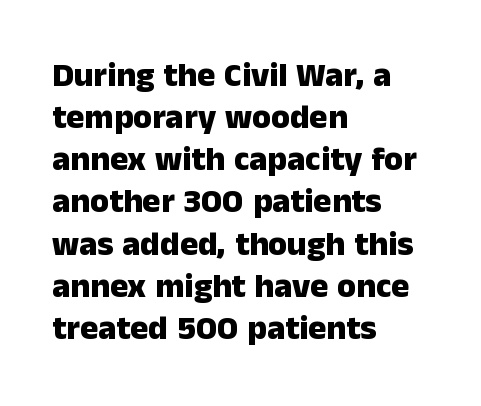
{"serif": "no", "italic": "no", "bold": "yes", "weight": "heavy", "width": "normal", "stroke_contrast": "low", "x_height": "medium", "monospaced": "no", "underline": "no", "align": "left", "line_spacing_ratio": 1.24, "letter_spacing": "normal", "letter_spacing_em": 0.0, "glyph_px": 34}
